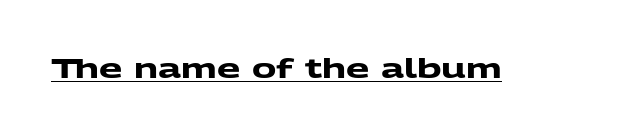
Q: Is the text bold? A: Yes.
Q: Is the text underlined? A: Yes.
Q: Is the spacing between letters normal or unusually wide? A: Normal.
